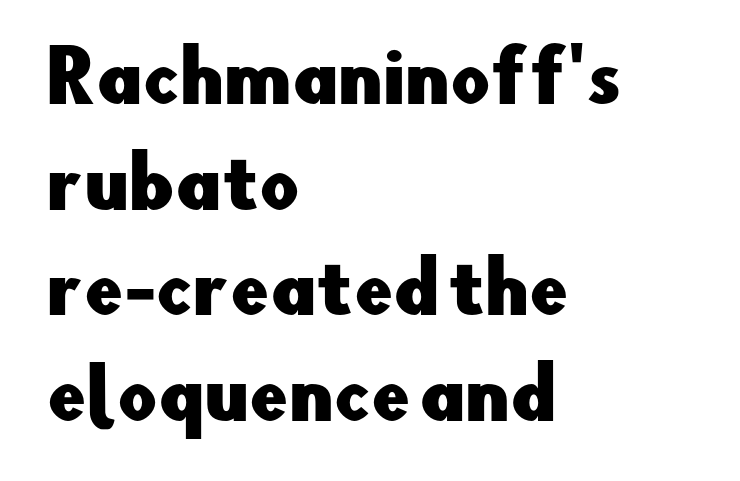
Check the space under the baseline: it is left empty. Observe the absence of serifs on each vertical stroke in this sample. Short and long lines alike share a common starting point at left. This is the regular roman posture of the typeface. This sample has the flowing, uneven cadence of proportional lettering.
